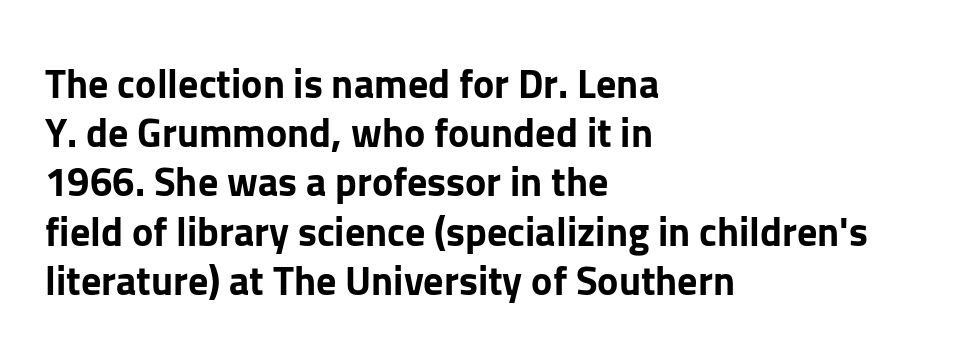
The image shows 40 px bold sans-serif type, upright; set left-aligned, line spacing 1.23x, normal letter spacing, not underlined; low stroke contrast and a medium x-height.
